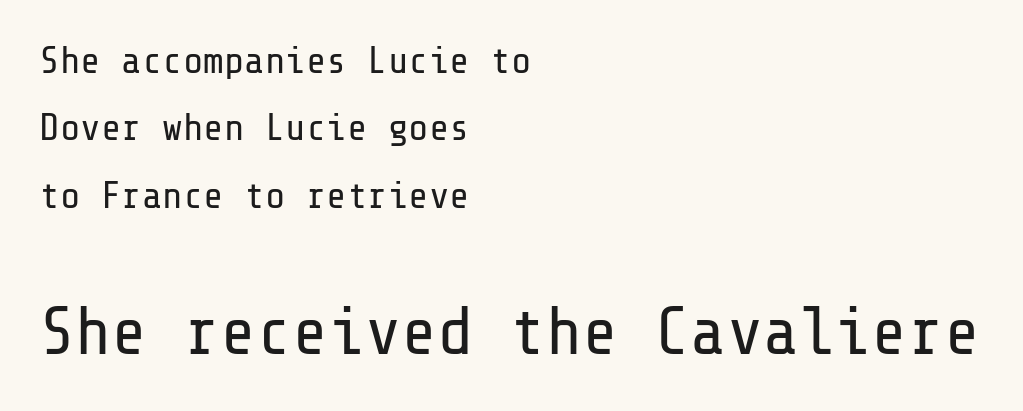
The image shows 67 px regular-weight sans-serif type, upright; set left-aligned, line spacing 1.77x, normal letter spacing, not underlined; the second (bottom) block is 1.76x larger; low stroke contrast and a medium x-height.
